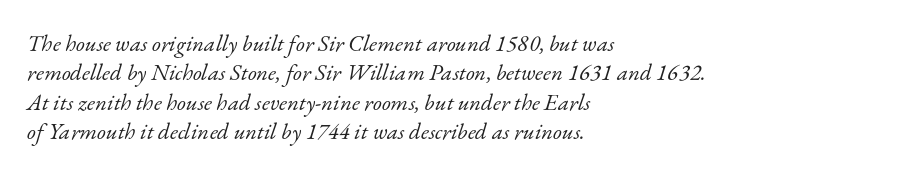
{"italic": "yes", "lean": "right", "slant_degrees": 17, "bold": "no", "underline": "no", "align": "left", "line_spacing": "normal", "line_spacing_ratio": 1.28, "letter_spacing": "normal", "letter_spacing_em": 0.0, "glyph_px": 23}
